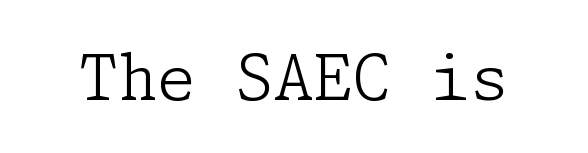
These glyphs show unthickened strokes, regular width or finer. A roman cut, with each character standing at attention. Spacing between characters is what you'd get straight out of the box. Does the type have serifs? Yes, each stem ends in a small foot.
